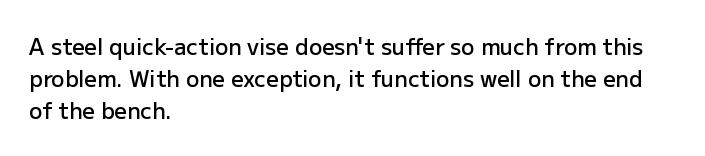
The image shows 22 px text type, upright; set left-aligned, normal line spacing (1.46x), normal letter spacing, not underlined.
